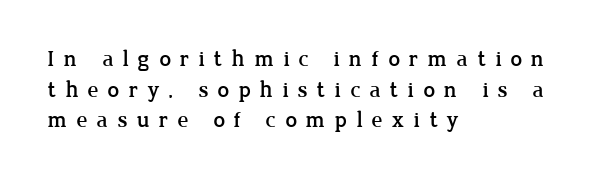
{"italic": "no", "underline": "no", "align": "left", "line_spacing": "normal", "line_spacing_ratio": 1.33, "letter_spacing": "wide", "letter_spacing_em": 0.39, "glyph_px": 23}
